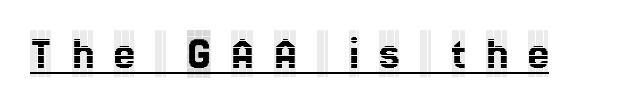
The image shows 47 px condensed serif type, upright; set unusually wide letter spacing (+0.43 em), underlined; a large x-height.
